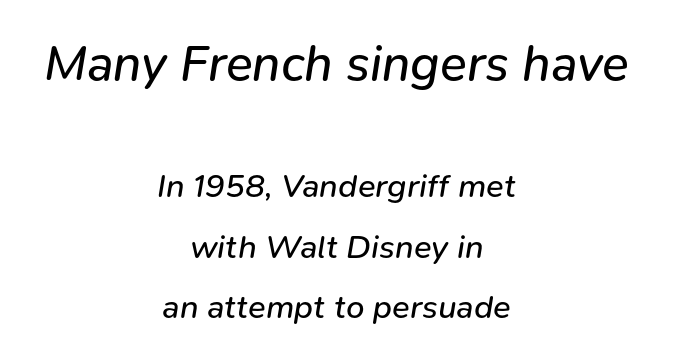
Q: Is the text bold? A: No.
Q: Is the text italic (slanted)? A: Yes, it leans right by about 9 degrees.
Q: Is the text underlined? A: No.
Q: How is the paragraph aligned? A: Centered.
Q: Is the spacing between letters normal or unusually wide? A: Normal.
Q: Which block of text is set in a larger size, the first (top) or the second (bottom)? A: The first (top) one.
Q: Width (condensed, normal, or wide)? A: Normal.
Q: Stroke contrast? A: Low.
Q: x-height? A: Medium.
Q: Monospaced? A: No.
